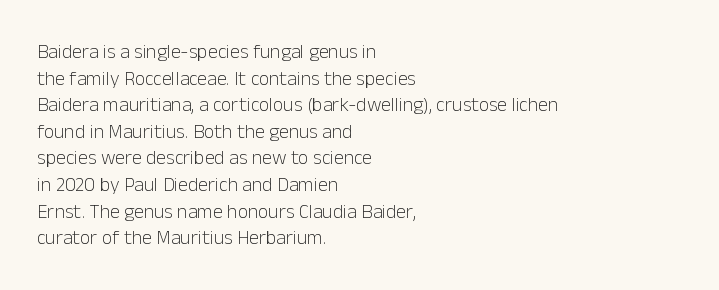
The image shows 20 px text type, upright; set left-aligned, normal line spacing (1.33x), normal letter spacing, not underlined.
